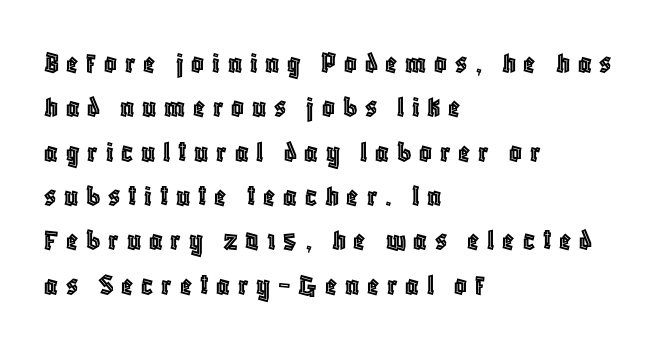
Nope, not italic — everything's standing straight. Character widths vary here, with narrow letters taking less room than wide ones. Decoration check: the copy has no underline. Each word looks stretched out because of the extra space between its letters.
